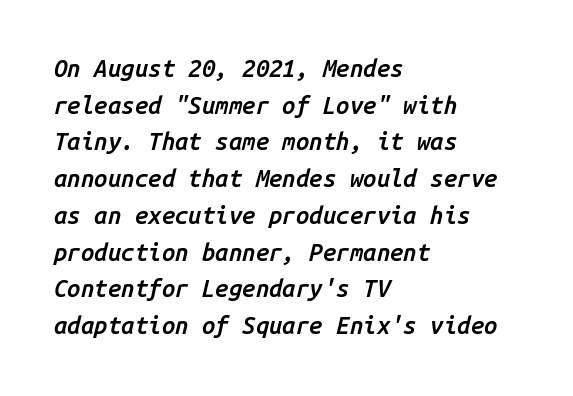
A typesetter would mark this as italic. This sample keeps an unexceptional amount of space between lines. Words appear dense and cohesive because spacing is normal. Every letter is mildly thick-stroked: semibold rather than bold.
